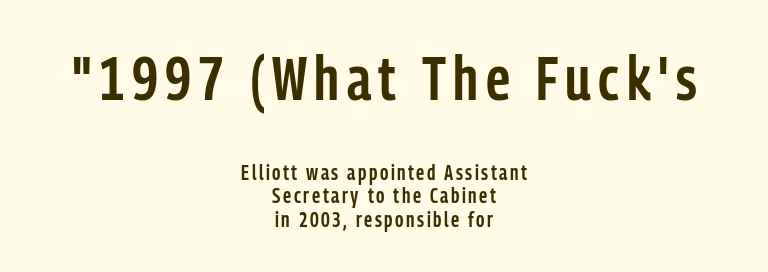
The image shows 62 px semibold, condensed sans-serif type, upright; set centered, tight line spacing (1.13x), not underlined; the first (top) block is 2.95x larger; low stroke contrast and a medium x-height.
